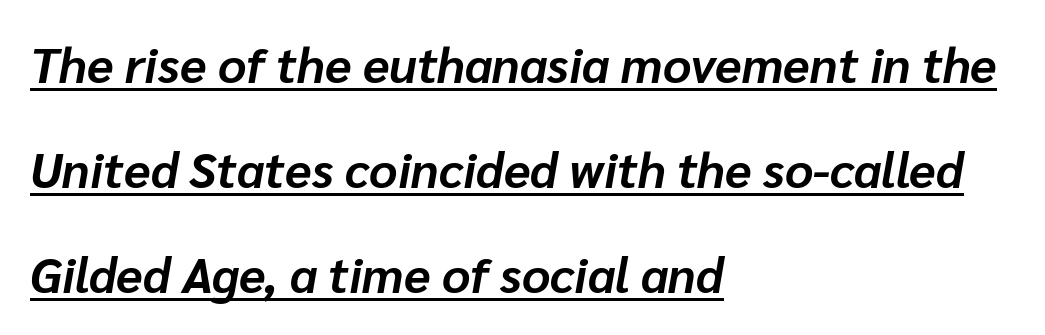
The image shows 49 px bold type, italic (leaning right); set left-aligned, loose line spacing (2.14x), normal letter spacing, underlined; low stroke contrast and a medium x-height.
